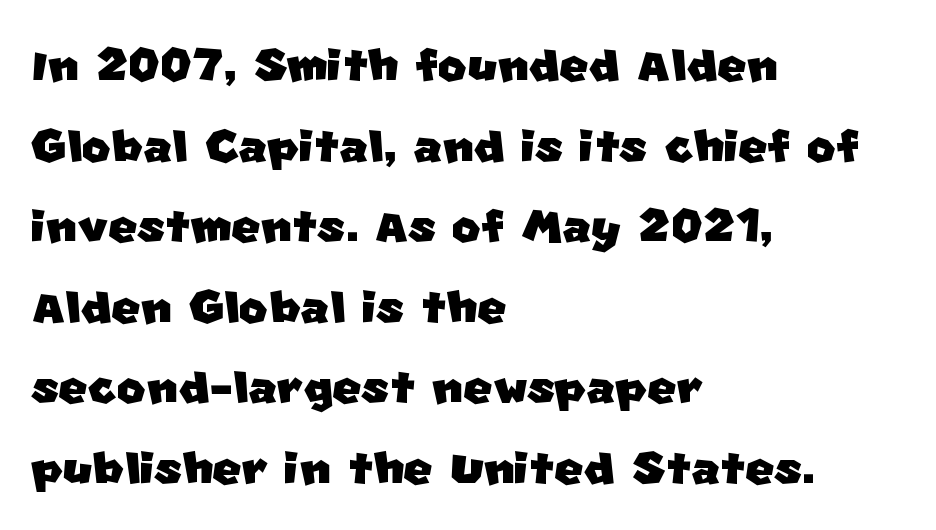
The image shows 62 px sans-serif type; set left-aligned, normal line spacing (1.3x), normal letter spacing, not underlined; low stroke contrast and a large x-height.
